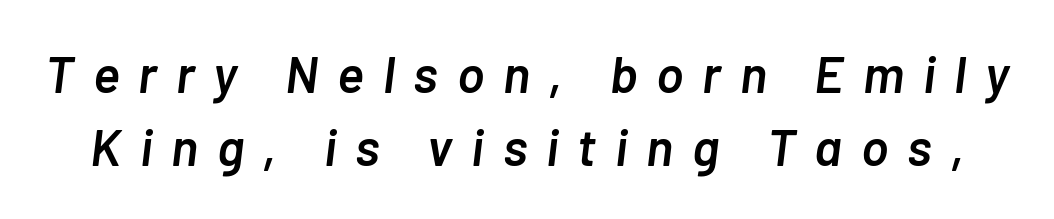
{"italic": "yes", "lean": "right", "slant_degrees": 7, "bold": "semi", "weight": "semibold", "width": "normal", "stroke_contrast": "low", "x_height": "medium", "monospaced": "no", "underline": "no", "line_spacing": "normal", "line_spacing_ratio": 1.43, "letter_spacing": "wide", "letter_spacing_em": 0.37, "glyph_px": 51}
